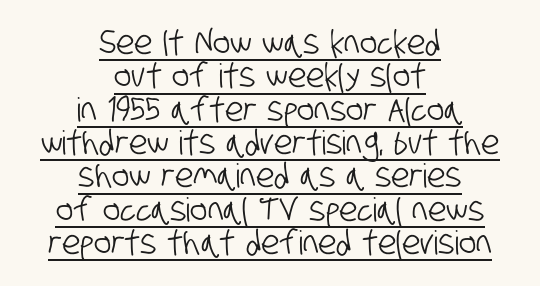
Tracking value appears to be zero — textbook default spacing. This sample is center-justified, so both line endings float freely. The rendering uses natural spacing where letterforms have individual widths. Underlining? Definitely there.
